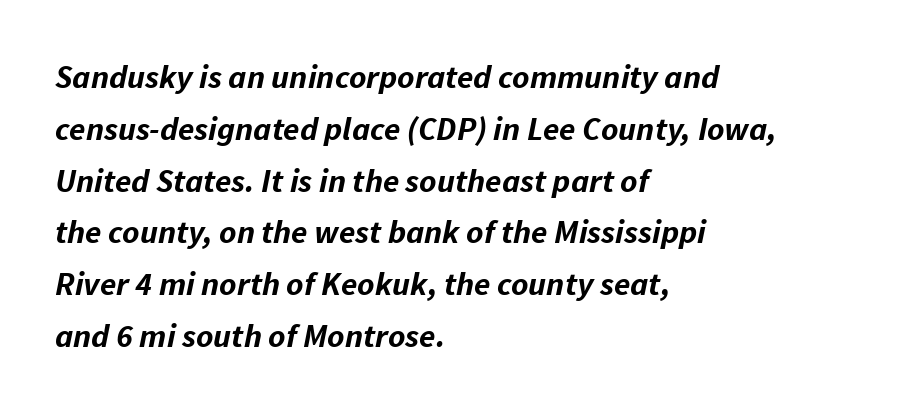
The vertical gap from one line to the next is medium. The rendering applies a slant to the glyphs. Strong, thick strokes mark this as bold type. Leftover space on each line is placed entirely after the last word.
